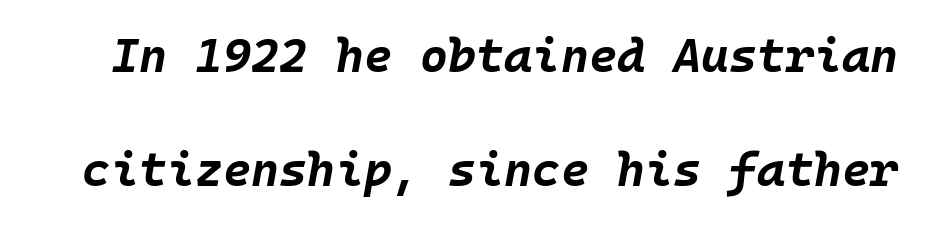
Q: Is the text bold? A: Yes.
Q: Is the text italic (slanted)? A: Yes, it leans right by about 10 degrees.
Q: Is the text underlined? A: No.
Q: Is the spacing between letters normal or unusually wide? A: Normal.
Q: Is the spacing between lines tight, normal or loose? A: Loose.
Q: Width (condensed, normal, or wide)? A: Normal.
Q: Stroke contrast? A: Low.
Q: x-height? A: Large.
Q: Monospaced? A: Yes.
